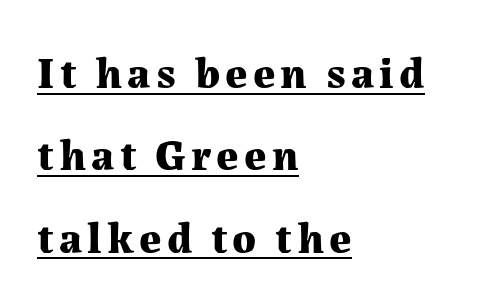
The image shows 44 px bold serif type, upright; set left-aligned, line spacing 1.87x, underlined; medium stroke contrast and a medium x-height.
